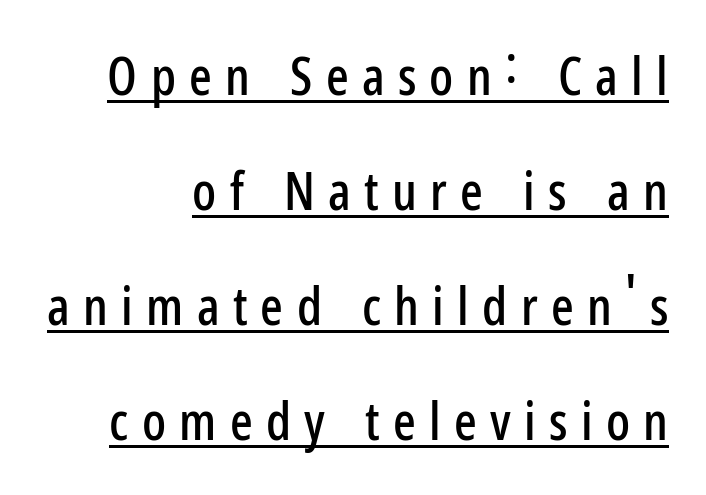
{"serif": "no", "italic": "no", "width": "condensed", "stroke_contrast": "low", "x_height": "medium", "monospaced": "no", "underline": "yes", "align": "right", "line_spacing": "loose", "line_spacing_ratio": 2.17, "letter_spacing": "wide", "letter_spacing_em": 0.25, "glyph_px": 53}
